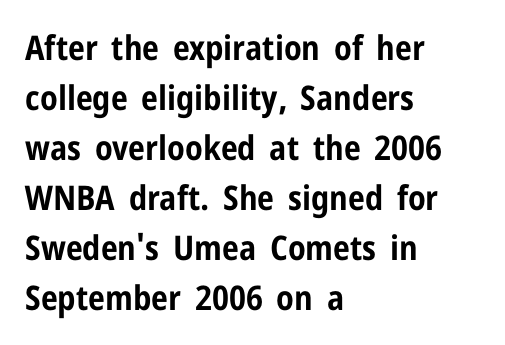
{"serif": "no", "italic": "no", "bold": "yes", "weight": "bold", "width": "condensed", "stroke_contrast": "low", "x_height": "medium", "monospaced": "no", "underline": "no", "align": "left", "line_spacing": "normal", "line_spacing_ratio": 1.47, "letter_spacing": "normal", "letter_spacing_em": 0.0, "glyph_px": 34}
